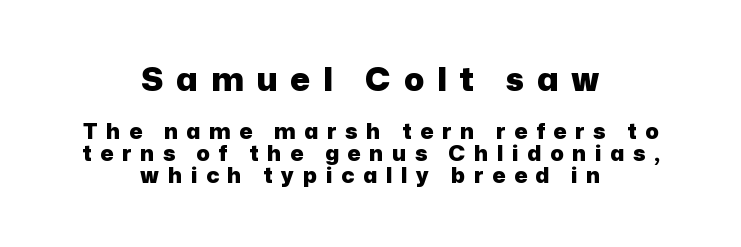
{"serif": "no", "italic": "no", "bold": "yes", "weight": "heavy", "width": "normal", "stroke_contrast": "low", "x_height": "medium", "monospaced": "no", "underline": "no", "align": "center", "line_spacing": "tight", "line_spacing_ratio": 1.01, "letter_spacing": "wide", "letter_spacing_em": 0.39, "larger_block": "first", "size_ratio": 1.5, "glyph_px": 33}
